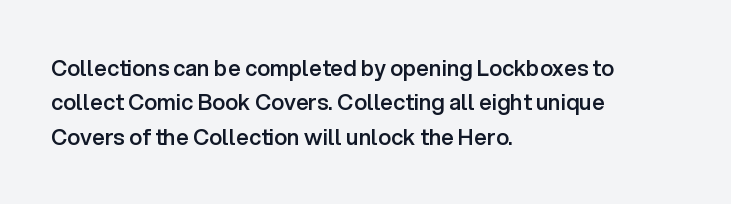
The image shows 22 px text type, upright; set left-aligned, normal line spacing (1.56x), normal letter spacing, not underlined.
